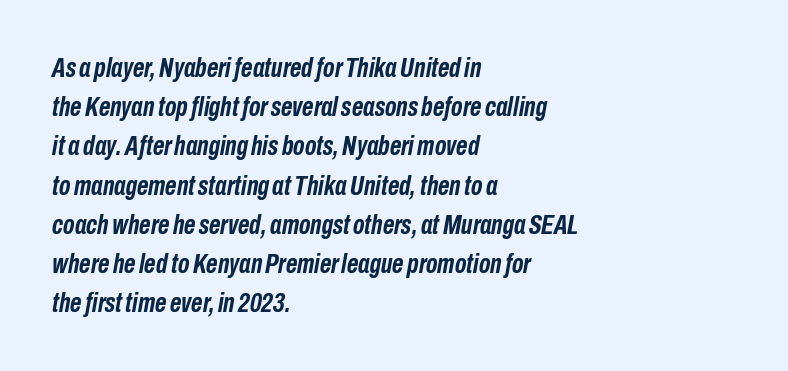
Q: Is the text bold? A: Yes.
Q: Is the text italic (slanted)? A: Yes, it leans right by about 10 degrees.
Q: Is the text underlined? A: No.
Q: How is the paragraph aligned? A: Left-aligned.
Q: Is the spacing between letters normal or unusually wide? A: Normal.
Q: Is the spacing between lines tight, normal or loose? A: Normal.
Q: Width (condensed, normal, or wide)? A: Condensed.
Q: Stroke contrast? A: Low.
Q: x-height? A: Medium.
Q: Monospaced? A: No.
